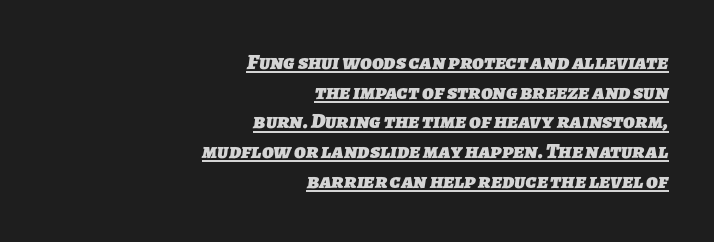
Q: Is the text bold? A: Yes.
Q: Is the text underlined? A: Yes.
Q: How is the paragraph aligned? A: Right-aligned.
Q: Is the spacing between letters normal or unusually wide? A: Normal.
Q: Is the spacing between lines tight, normal or loose? A: Normal.
